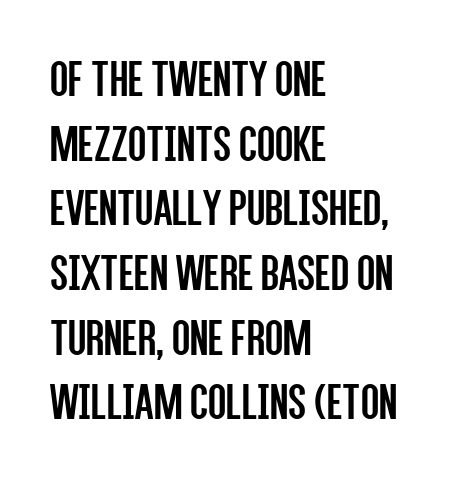
Weight: in the light-to-regular range. The specimen reads as upright at a glance. The typesetter chose a ragged-right arrangement here. Nobody drew a line under any word here.
